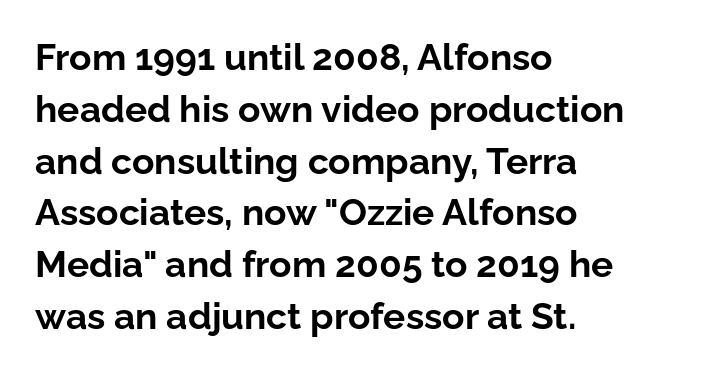
Q: Is the text bold? A: Yes.
Q: Is the text italic (slanted)? A: No, it is upright.
Q: Is the typeface a serif or a sans-serif typeface? A: Sans-serif.
Q: Is the text underlined? A: No.
Q: How is the paragraph aligned? A: Left-aligned.
Q: Is the spacing between letters normal or unusually wide? A: Normal.
Q: Is the spacing between lines tight, normal or loose? A: Normal.
Q: Width (condensed, normal, or wide)? A: Normal.
Q: Stroke contrast? A: Low.
Q: x-height? A: Medium.
Q: Monospaced? A: No.
